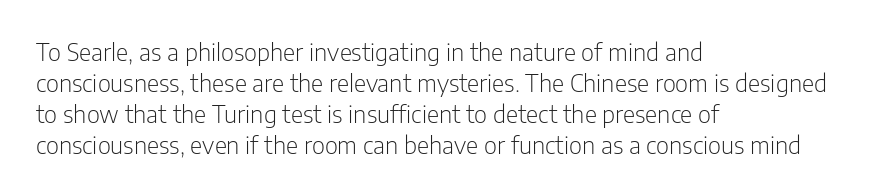
The image shows 24 px text type, upright; set left-aligned, normal line spacing (1.29x), normal letter spacing, not underlined.
